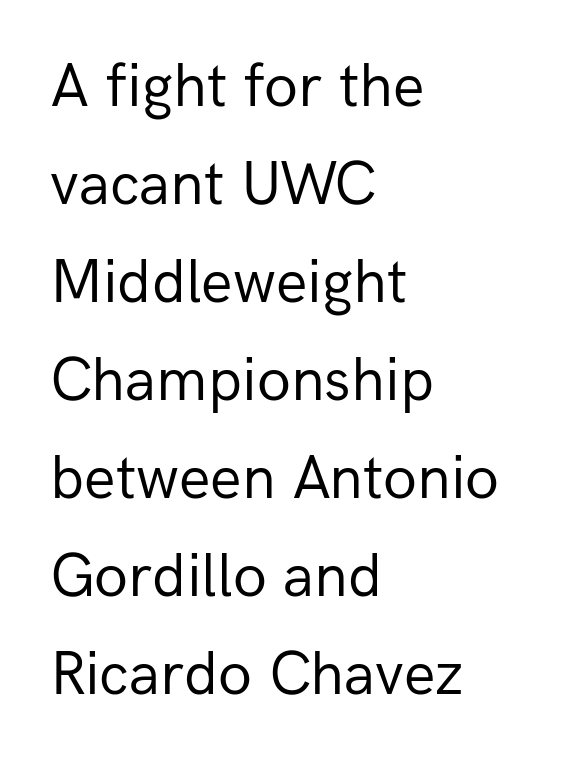
Each stroke keeps to a modest, everyday thickness or less. This is the regular roman posture of the typeface. The letters sit at their default tracking, neither squeezed nor spread. Horizontal alignment here is leftward, the default for most running prose. Looks like regular typesetting: each glyph gets only the width it needs. The designer left line spacing at the default.
